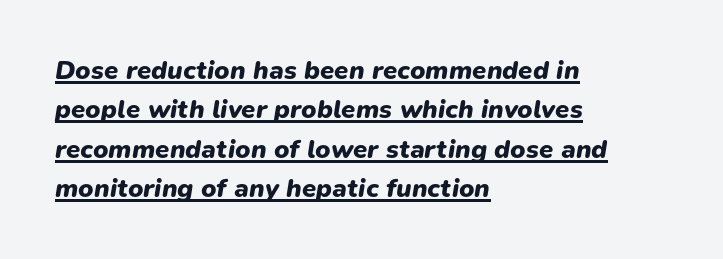
Regarding leading, the lines here are spaced in the standard way. The rendering anchors every line to the left-hand side. The letters sit at their default tracking, neither squeezed nor spread. I'd describe the lettering as bold — thick and assertive. The passage shown leans; its letterforms are oblique.
